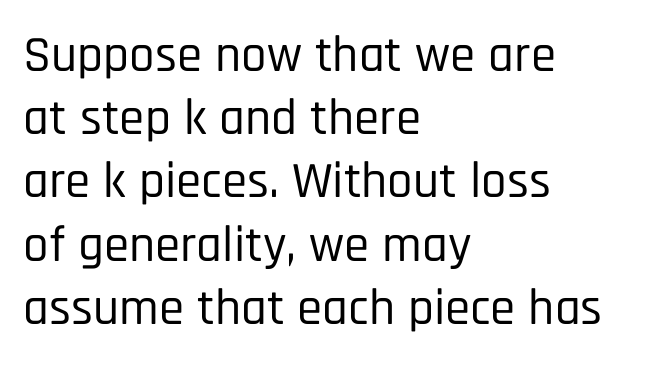
{"serif": "no", "italic": "no", "width": "condensed", "stroke_contrast": "low", "x_height": "large", "monospaced": "no", "underline": "no", "align": "left", "line_spacing_ratio": 1.24, "letter_spacing": "normal", "letter_spacing_em": 0.0, "glyph_px": 51}
